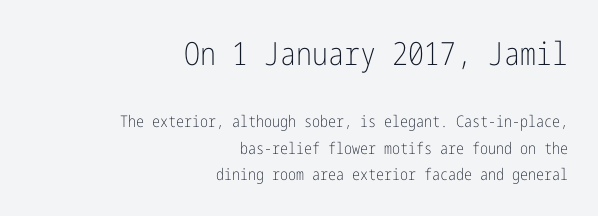
The image shows 32 px light, condensed sans-serif type, upright; set right-aligned, normal line spacing (1.67x), normal letter spacing, not underlined; the first (top) block is 2.0x larger; low stroke contrast and a medium x-height.
